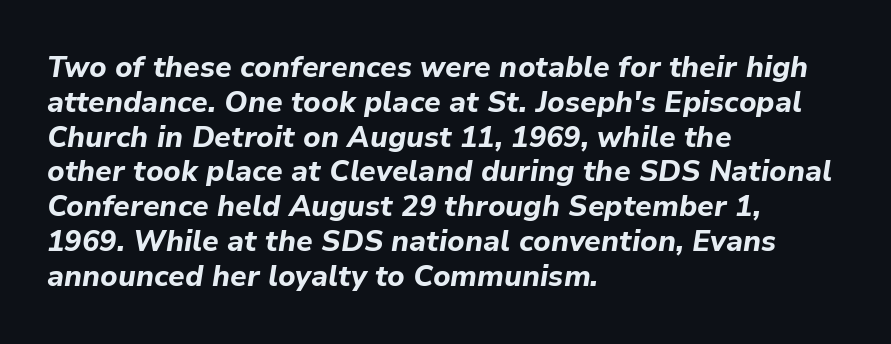
Q: Is the text bold? A: Yes.
Q: Is the text italic (slanted)? A: Yes, it leans right by about 9 degrees.
Q: Is the text underlined? A: No.
Q: How is the paragraph aligned? A: Left-aligned.
Q: Is the spacing between letters normal or unusually wide? A: Normal.
Q: Width (condensed, normal, or wide)? A: Normal.
Q: Stroke contrast? A: Low.
Q: x-height? A: Medium.
Q: Monospaced? A: No.
